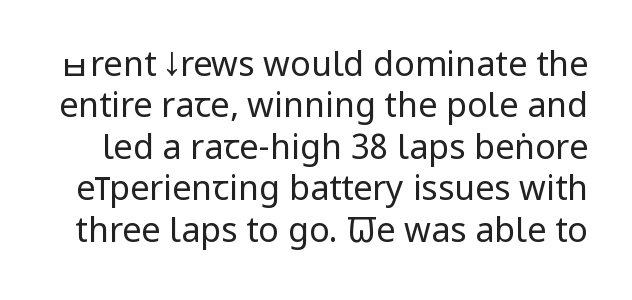
The image shows 34 px regular-weight, condensed sans-serif type, upright; set line spacing 1.22x, normal letter spacing, not underlined; low stroke contrast and a large x-height.
